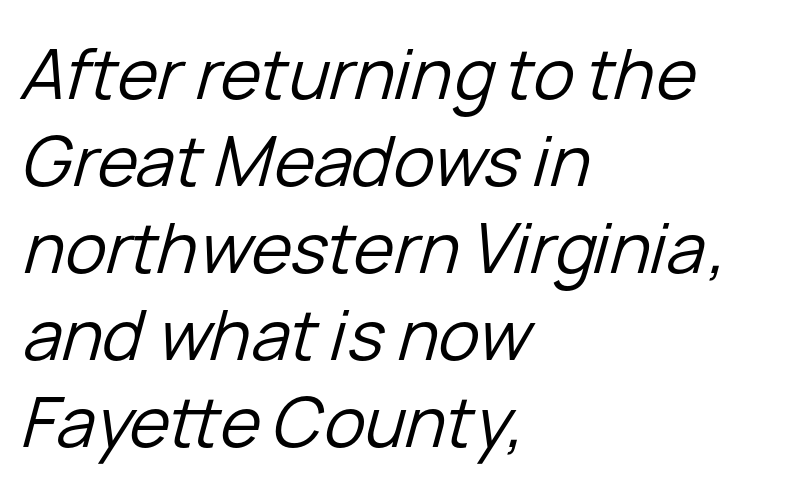
The image shows 69 px regular-weight type, italic (leaning right); set left-aligned, normal line spacing (1.26x), normal letter spacing, not underlined; low stroke contrast and a medium x-height.
